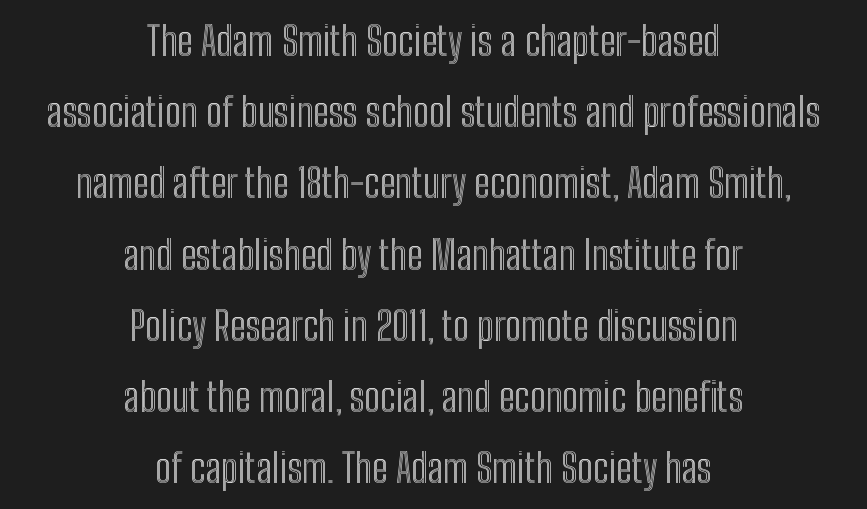
The image shows 40 px condensed type, upright; set centered, line spacing 1.78x, normal letter spacing, not underlined; a medium x-height.
